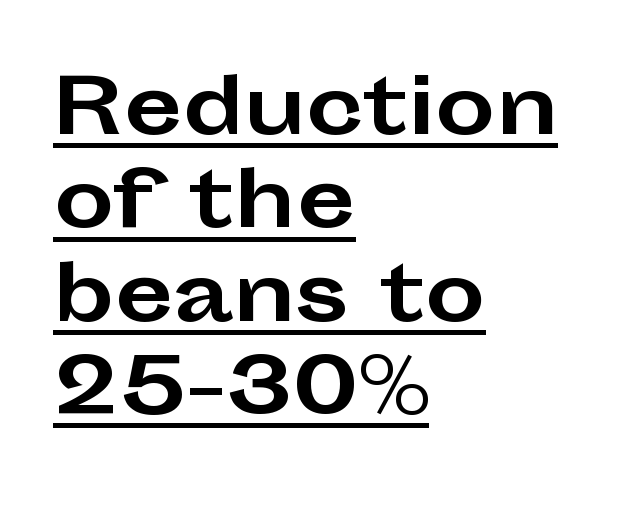
The image shows 76 px bold, wide sans-serif type, upright; set left-aligned, line spacing 1.23x, normal letter spacing, underlined; low stroke contrast and a medium x-height.
